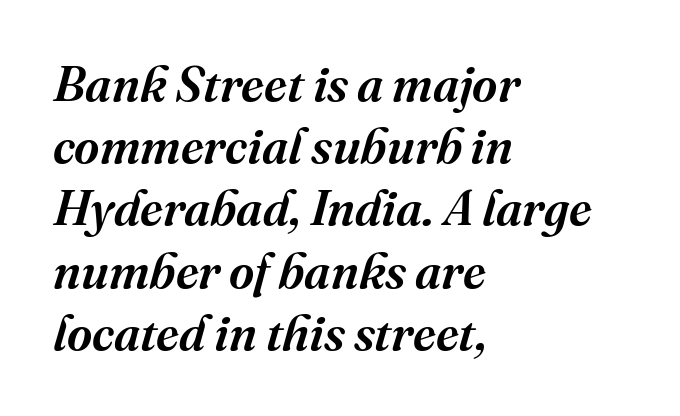
Regarding serifs, this sample has them. Unmarked baselines from the first word to the last. Slant detected: the letters are inclined. The block of text has a typical density, with ordinary space between rows. Does the copy run flush right? No — it runs flush left.
